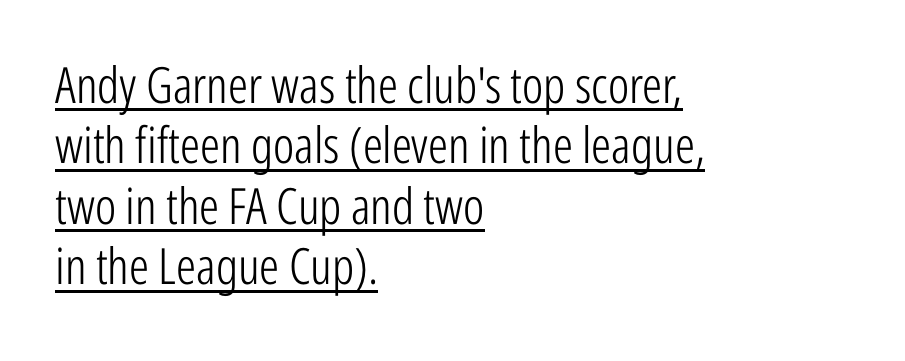
A student would call this left alignment; a typographer would say flush left, rag right. This sample has the flowing, uneven cadence of proportional lettering. This is sans-serif lettering, the kind often seen on screens and signage. This is roman type, the default non-slanted kind. The rendering uses the underline text-decoration.
